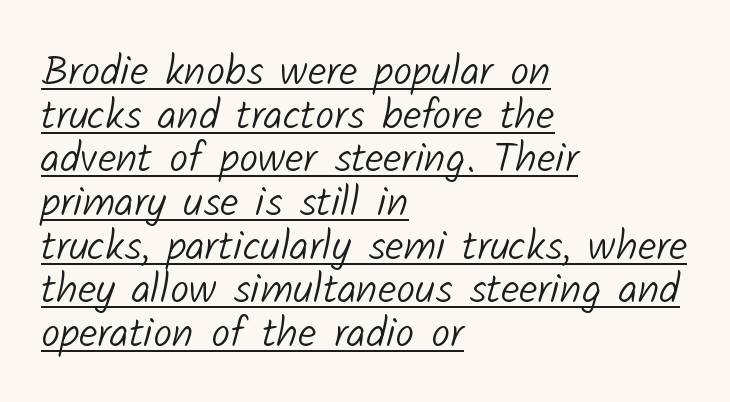
Q: Is the text bold? A: No.
Q: Is the typeface a serif or a sans-serif typeface? A: Sans-serif.
Q: Is the text underlined? A: Yes.
Q: How is the paragraph aligned? A: Left-aligned.
Q: Is the spacing between letters normal or unusually wide? A: Normal.
Q: Is the spacing between lines tight, normal or loose? A: Tight.
Q: Width (condensed, normal, or wide)? A: Normal.
Q: Stroke contrast? A: Low.
Q: x-height? A: Medium.
Q: Monospaced? A: No.
